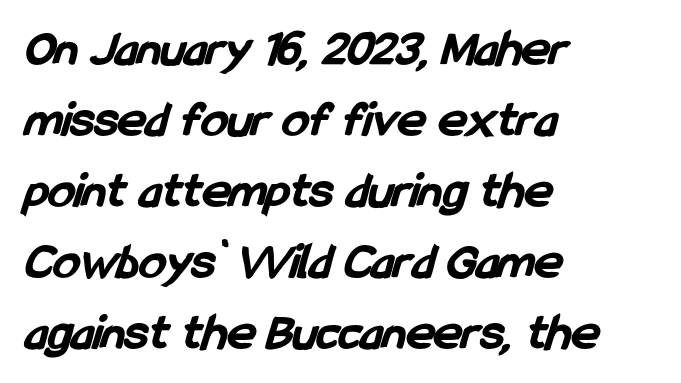
{"serif": "no", "bold": "yes", "weight": "bold", "width": "condensed", "stroke_contrast": "low", "x_height": "medium", "monospaced": "no", "underline": "no", "align": "left", "line_spacing": "normal", "line_spacing_ratio": 1.34, "letter_spacing": "normal", "letter_spacing_em": 0.0, "glyph_px": 53}
